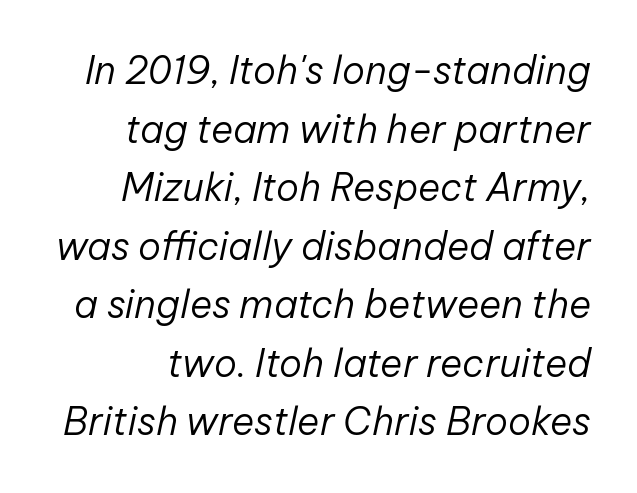
{"italic": "yes", "lean": "right", "slant_degrees": 12, "bold": "no", "weight": "regular", "width": "normal", "stroke_contrast": "low", "x_height": "medium", "monospaced": "no", "underline": "no", "line_spacing": "normal", "line_spacing_ratio": 1.54, "letter_spacing": "normal", "letter_spacing_em": 0.0, "glyph_px": 38}
